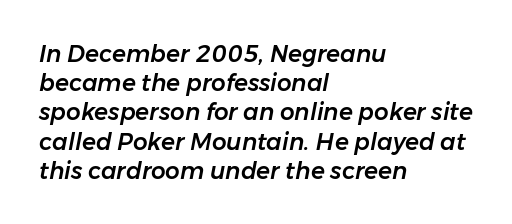
{"italic": "yes", "lean": "right", "slant_degrees": 11, "underline": "no", "align": "left", "line_spacing": "normal", "line_spacing_ratio": 1.27, "letter_spacing": "normal", "letter_spacing_em": 0.0, "glyph_px": 23}
